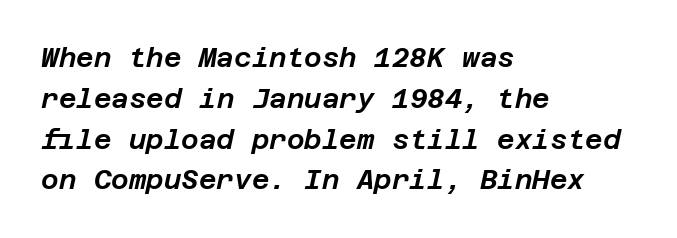
The image shows 27 px text type, italic (leaning right); set left-aligned, normal line spacing (1.51x), normal letter spacing, not underlined.
